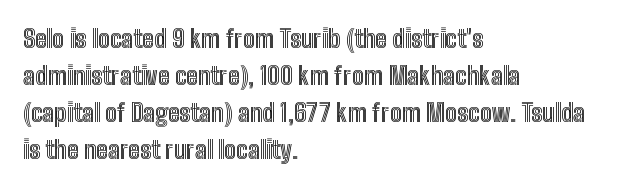
Q: Is the text italic (slanted)? A: No, it is upright.
Q: Is the text underlined? A: No.
Q: How is the paragraph aligned? A: Left-aligned.
Q: Is the spacing between letters normal or unusually wide? A: Normal.
Q: Is the spacing between lines tight, normal or loose? A: Normal.
